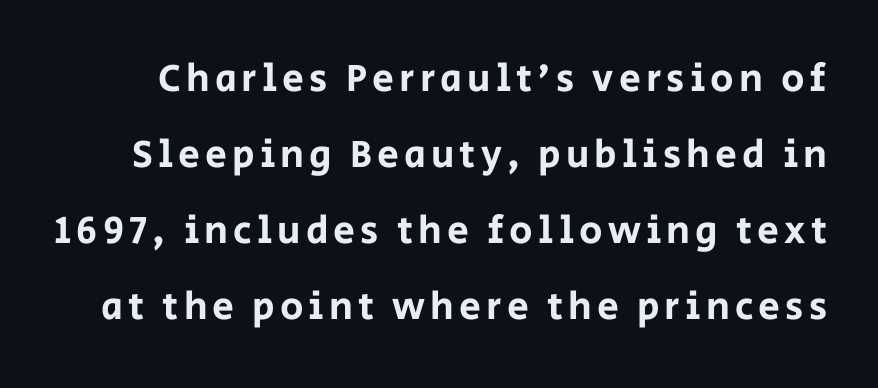
{"serif": "no", "italic": "no", "width": "normal", "stroke_contrast": "low", "x_height": "large", "monospaced": "no", "underline": "no", "line_spacing": "loose", "line_spacing_ratio": 1.95, "glyph_px": 39}
